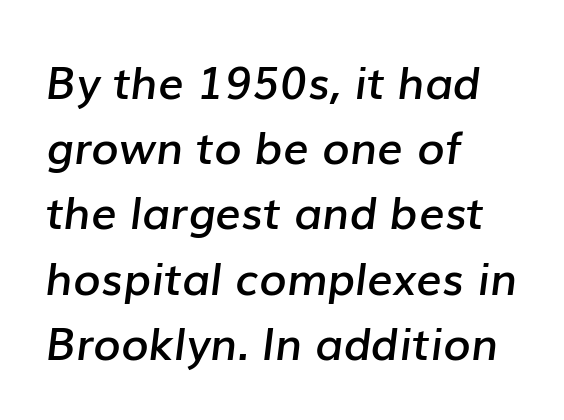
Q: Is the text bold? A: Semi-bold.
Q: Is the text italic (slanted)? A: Yes, it leans right by about 7 degrees.
Q: Is the text underlined? A: No.
Q: How is the paragraph aligned? A: Left-aligned.
Q: Is the spacing between letters normal or unusually wide? A: Normal.
Q: Is the spacing between lines tight, normal or loose? A: Normal.
Q: Width (condensed, normal, or wide)? A: Normal.
Q: Stroke contrast? A: Low.
Q: x-height? A: Medium.
Q: Monospaced? A: No.
